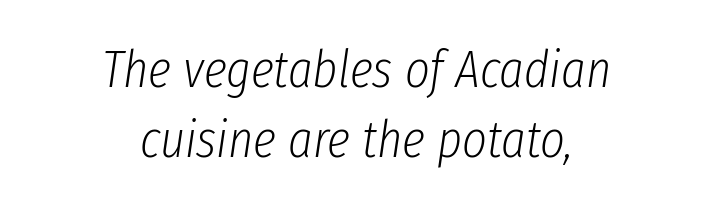
The image shows 53 px light, condensed type, italic (leaning right); set centered, normal line spacing (1.33x), normal letter spacing, not underlined; low stroke contrast and a medium x-height.
